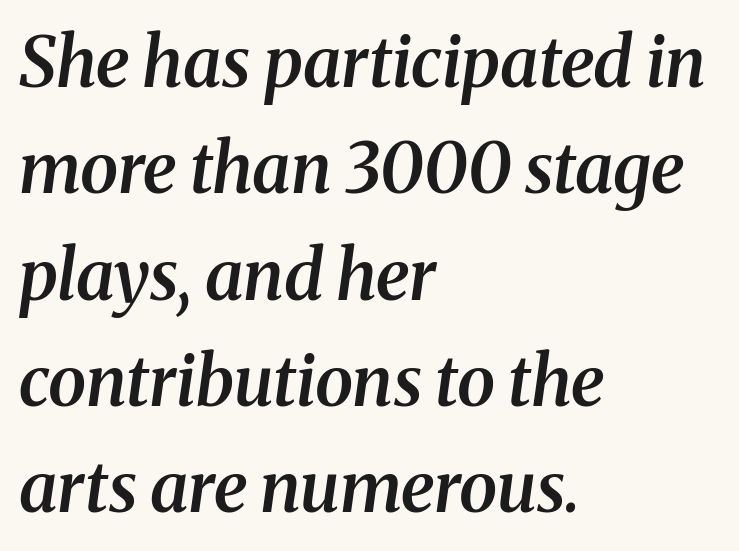
Q: Is the text bold? A: Semi-bold.
Q: Is the text italic (slanted)? A: Yes, it leans right by about 8 degrees.
Q: Is the typeface a serif or a sans-serif typeface? A: Serif.
Q: Is the text underlined? A: No.
Q: How is the paragraph aligned? A: Left-aligned.
Q: Is the spacing between letters normal or unusually wide? A: Normal.
Q: Is the spacing between lines tight, normal or loose? A: Normal.
Q: Width (condensed, normal, or wide)? A: Normal.
Q: Stroke contrast? A: Medium.
Q: x-height? A: Medium.
Q: Monospaced? A: No.
